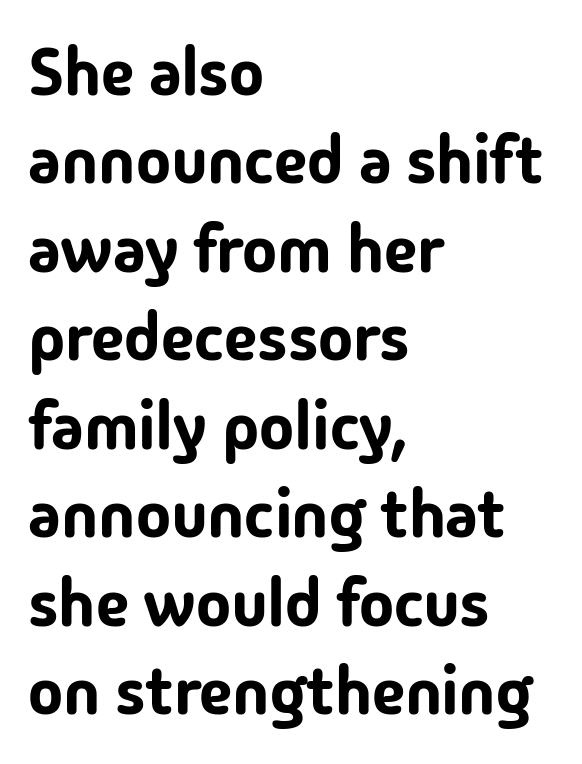
Q: Is the text italic (slanted)? A: No, it is upright.
Q: Is the typeface a serif or a sans-serif typeface? A: Sans-serif.
Q: Is the text underlined? A: No.
Q: How is the paragraph aligned? A: Left-aligned.
Q: Is the spacing between letters normal or unusually wide? A: Normal.
Q: Is the spacing between lines tight, normal or loose? A: Normal.
Q: Width (condensed, normal, or wide)? A: Normal.
Q: Stroke contrast? A: Low.
Q: x-height? A: Medium.
Q: Monospaced? A: No.
